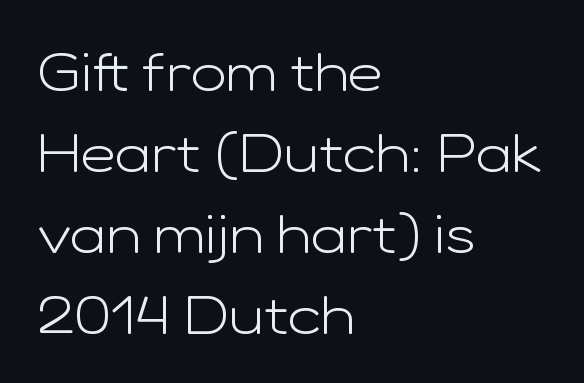
The rendering uses natural spacing where letterforms have individual widths. Unbolded letterforms with no extra heft. In CSS terms this would be text-align: left. Only glyphs here, with clear space below each row. Font category for this specimen: sans-serif. Quick note: not italic, upright.
